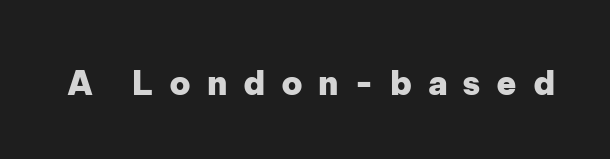
Q: Is the text bold? A: Yes.
Q: Is the text italic (slanted)? A: No, it is upright.
Q: Is the typeface a serif or a sans-serif typeface? A: Sans-serif.
Q: Is the text underlined? A: No.
Q: Is the spacing between letters normal or unusually wide? A: Unusually wide.
Q: Width (condensed, normal, or wide)? A: Normal.
Q: Stroke contrast? A: Low.
Q: x-height? A: Medium.
Q: Monospaced? A: No.
